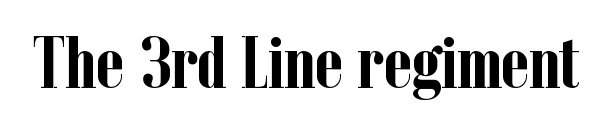
{"serif": "yes", "italic": "no", "bold": "yes", "weight": "semibold", "width": "condensed", "stroke_contrast": "low", "x_height": "medium", "monospaced": "no", "underline": "no", "letter_spacing": "normal", "letter_spacing_em": 0.0, "glyph_px": 74}
